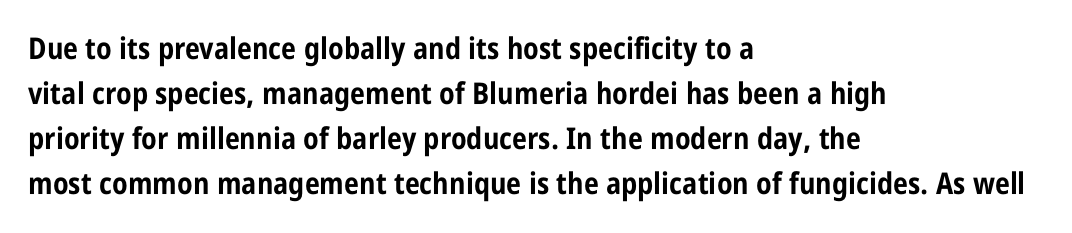
The image shows 30 px bold, condensed sans-serif type, upright; set left-aligned, normal line spacing (1.5x), normal letter spacing, not underlined; low stroke contrast and a large x-height.
